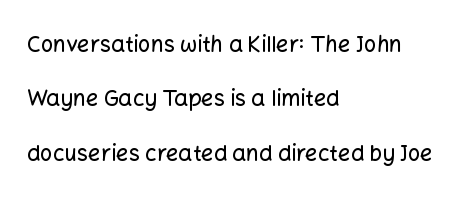
Q: Is the text italic (slanted)? A: No, it is upright.
Q: Is the text underlined? A: No.
Q: How is the paragraph aligned? A: Left-aligned.
Q: Is the spacing between letters normal or unusually wide? A: Normal.
Q: Is the spacing between lines tight, normal or loose? A: Loose.
